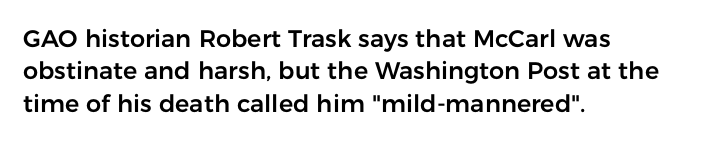
{"italic": "no", "underline": "no", "align": "left", "line_spacing": "normal", "line_spacing_ratio": 1.35, "letter_spacing": "normal", "letter_spacing_em": 0.0, "glyph_px": 24}
